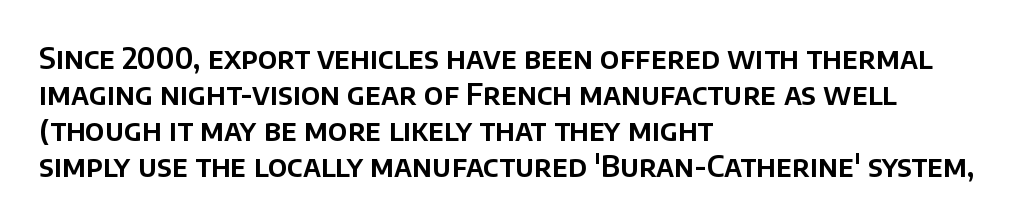
The image shows 29 px sans-serif type, upright; set left-aligned, line spacing 1.24x, normal letter spacing, not underlined; low stroke contrast and a large x-height.
